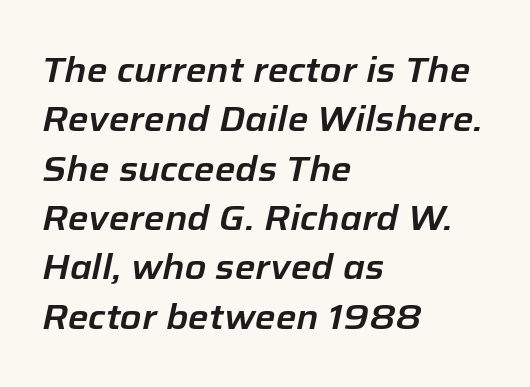
The image shows 35 px text type, italic (leaning right); set left-aligned, normal line spacing (1.41x), normal letter spacing, not underlined; low stroke contrast and a medium x-height.
